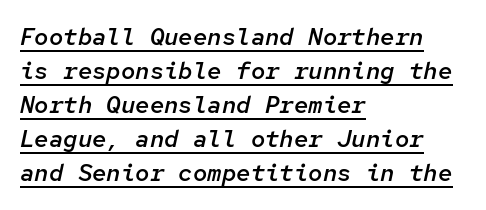
{"italic": "yes", "lean": "right", "slant_degrees": 12, "bold": "semi", "underline": "yes", "align": "left", "line_spacing": "normal", "line_spacing_ratio": 1.42, "letter_spacing": "normal", "letter_spacing_em": 0.0, "glyph_px": 24}
